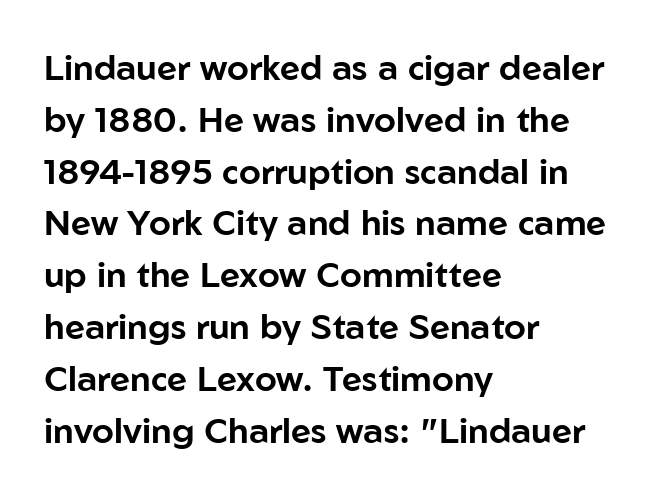
Each letter keeps its own natural width here, so spacing adapts to shape. Each word holds together tightly as a unit, with standard inter-letter gaps. Honestly, the row spacing looks completely unremarkable. Rule under the text: the space is simply empty.
